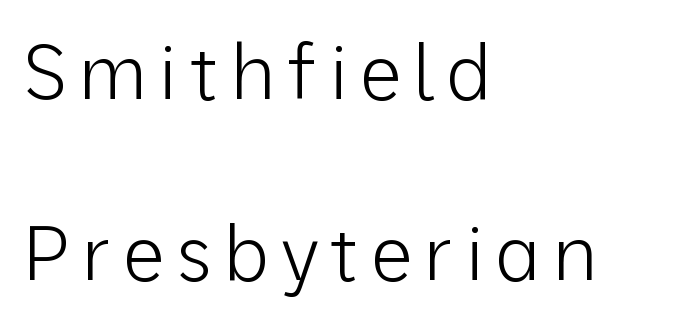
Q: Is the text bold? A: No.
Q: Is the text italic (slanted)? A: No, it is upright.
Q: Is the typeface a serif or a sans-serif typeface? A: Sans-serif.
Q: Is the text underlined? A: No.
Q: How is the paragraph aligned? A: Left-aligned.
Q: Is the spacing between lines tight, normal or loose? A: Loose.
Q: Width (condensed, normal, or wide)? A: Normal.
Q: Stroke contrast? A: Low.
Q: x-height? A: Medium.
Q: Monospaced? A: No.
